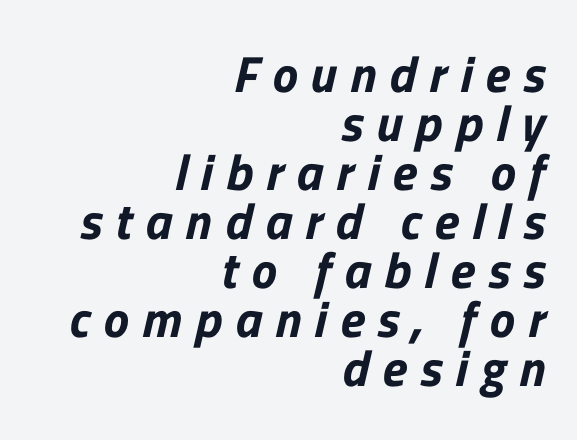
Q: Is the typeface a serif or a sans-serif typeface? A: Sans-serif.
Q: Is the text underlined? A: No.
Q: How is the paragraph aligned? A: Right-aligned.
Q: Is the spacing between letters normal or unusually wide? A: Unusually wide.
Q: Is the spacing between lines tight, normal or loose? A: Tight.
Q: Width (condensed, normal, or wide)? A: Normal.
Q: Stroke contrast? A: Low.
Q: x-height? A: Medium.
Q: Monospaced? A: No.
